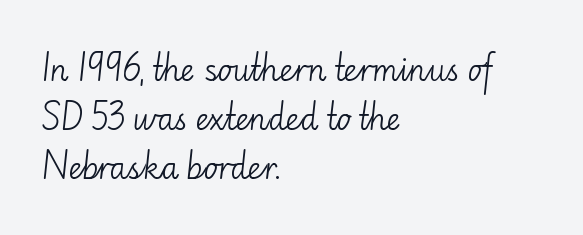
Q: Is the text bold? A: No.
Q: Is the text italic (slanted)? A: Yes.
Q: Is the typeface a serif or a sans-serif typeface? A: Sans-serif.
Q: Is the text underlined? A: No.
Q: How is the paragraph aligned? A: Left-aligned.
Q: Is the spacing between letters normal or unusually wide? A: Normal.
Q: Is the spacing between lines tight, normal or loose? A: Normal.
Q: Width (condensed, normal, or wide)? A: Normal.
Q: Stroke contrast? A: Low.
Q: x-height? A: Small.
Q: Monospaced? A: No.
